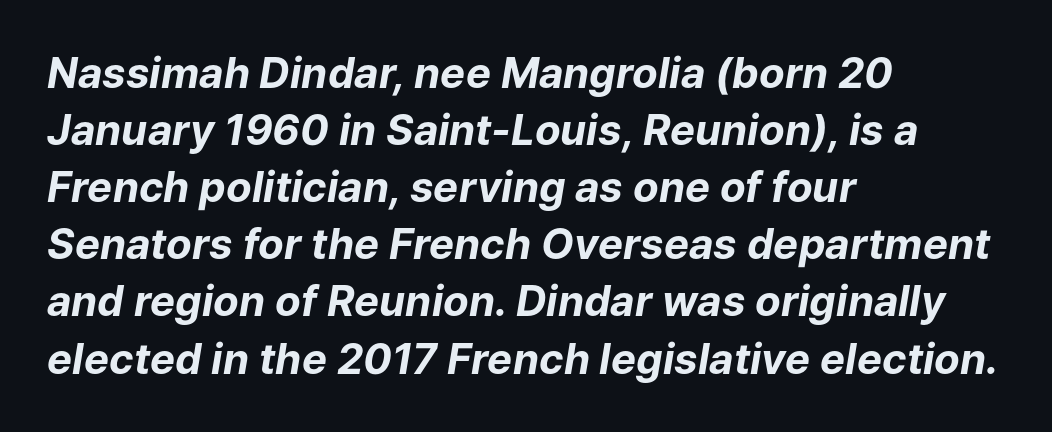
The image shows 42 px bold type, italic (leaning right); set left-aligned, normal line spacing (1.36x), normal letter spacing, not underlined; low stroke contrast and a medium x-height.
